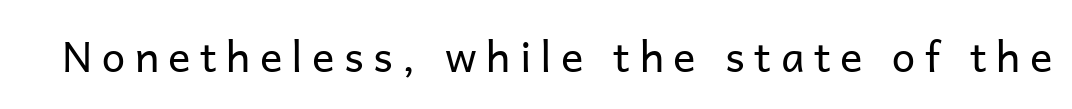
Q: Is the text bold? A: No.
Q: Is the text italic (slanted)? A: No, it is upright.
Q: Is the typeface a serif or a sans-serif typeface? A: Sans-serif.
Q: Is the text underlined? A: No.
Q: Is the spacing between letters normal or unusually wide? A: Unusually wide.
Q: Width (condensed, normal, or wide)? A: Normal.
Q: Stroke contrast? A: Low.
Q: x-height? A: Medium.
Q: Monospaced? A: No.
